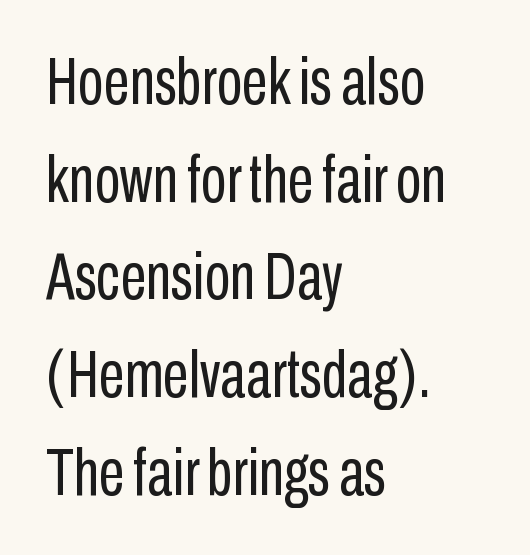
{"serif": "no", "italic": "no", "bold": "no", "weight": "regular", "width": "condensed", "stroke_contrast": "low", "x_height": "medium", "monospaced": "no", "underline": "no", "align": "left", "line_spacing": "normal", "line_spacing_ratio": 1.48, "letter_spacing": "normal", "letter_spacing_em": 0.0, "glyph_px": 66}
